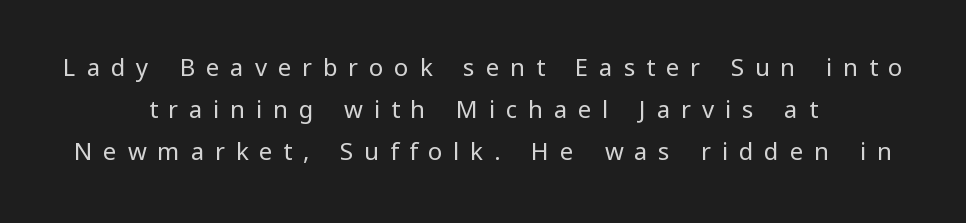
Centered paragraph, ragged on both sides. These glyphs show unthickened strokes, regular width or finer. This is the regular roman posture of the typeface. No word sits above an underline.
